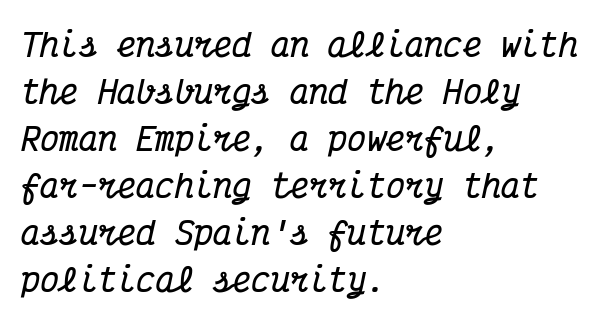
The image shows 32 px bold, condensed serif type, italic (leaning right), monospaced; set left-aligned, normal line spacing (1.47x), normal letter spacing, not underlined; medium stroke contrast and a medium x-height.
